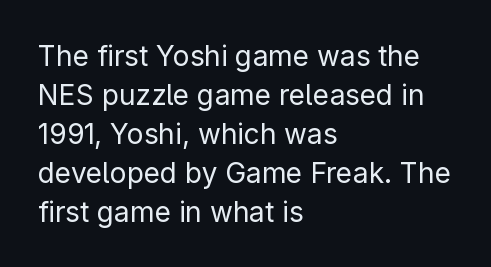
{"serif": "no", "italic": "no", "bold": "no", "weight": "regular", "width": "normal", "stroke_contrast": "low", "x_height": "medium", "monospaced": "no", "underline": "no", "align": "left", "line_spacing": "normal", "line_spacing_ratio": 1.39, "letter_spacing": "normal", "letter_spacing_em": 0.0, "glyph_px": 28}
